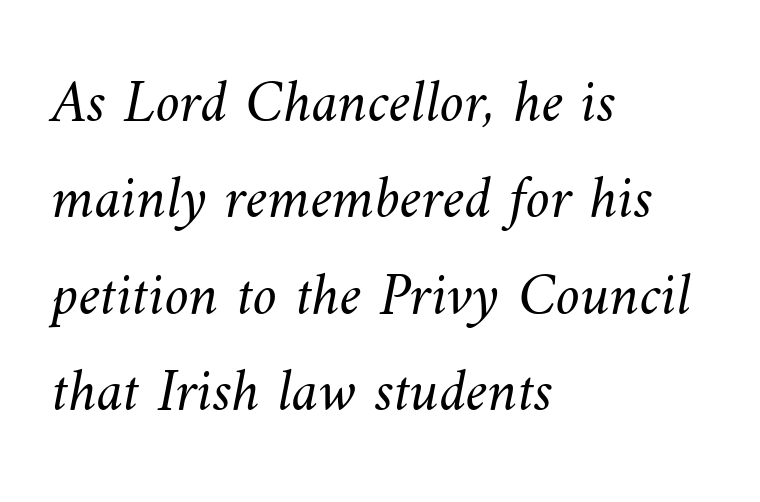
Q: Is the text bold? A: No.
Q: Is the text underlined? A: No.
Q: How is the paragraph aligned? A: Left-aligned.
Q: Is the spacing between letters normal or unusually wide? A: Normal.
Q: Is the spacing between lines tight, normal or loose? A: Normal.
Q: Width (condensed, normal, or wide)? A: Normal.
Q: Stroke contrast? A: Medium.
Q: x-height? A: Small.
Q: Monospaced? A: No.
